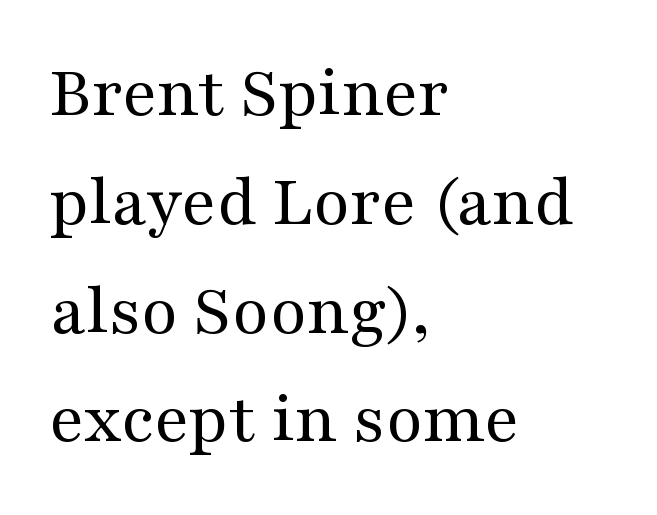
{"serif": "yes", "italic": "no", "bold": "no", "weight": "regular", "width": "wide", "stroke_contrast": "medium", "x_height": "medium", "monospaced": "no", "underline": "no", "align": "left", "line_spacing": "normal", "line_spacing_ratio": 1.47, "letter_spacing": "normal", "letter_spacing_em": 0.0, "glyph_px": 74}
